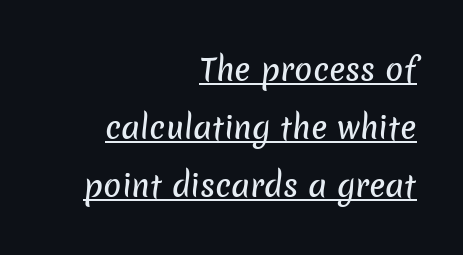
{"serif": "no", "width": "normal", "stroke_contrast": "low", "x_height": "medium", "monospaced": "no", "underline": "yes", "align": "right", "line_spacing": "loose", "line_spacing_ratio": 1.93, "letter_spacing": "normal", "letter_spacing_em": 0.0, "glyph_px": 30}
